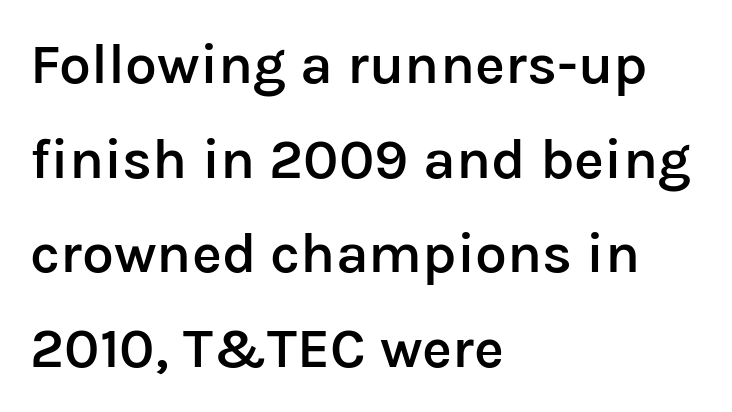
The image shows 57 px semibold sans-serif type, upright; set left-aligned, normal line spacing (1.66x), normal letter spacing, not underlined; low stroke contrast and a medium x-height.
